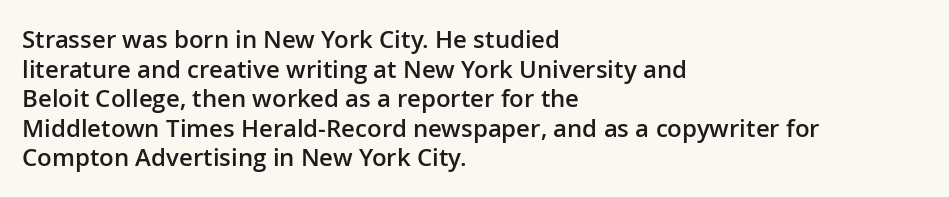
The image shows 24 px text type, upright; set left-aligned, line spacing 1.23x, normal letter spacing, not underlined.
